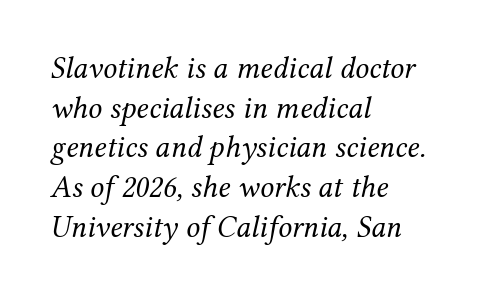
Q: Is the text bold? A: No.
Q: Is the text italic (slanted)? A: Yes, it leans right by about 12 degrees.
Q: Is the typeface a serif or a sans-serif typeface? A: Serif.
Q: Is the text underlined? A: No.
Q: How is the paragraph aligned? A: Left-aligned.
Q: Is the spacing between letters normal or unusually wide? A: Normal.
Q: Is the spacing between lines tight, normal or loose? A: Normal.
Q: Width (condensed, normal, or wide)? A: Normal.
Q: Stroke contrast? A: Medium.
Q: x-height? A: Medium.
Q: Monospaced? A: No.
